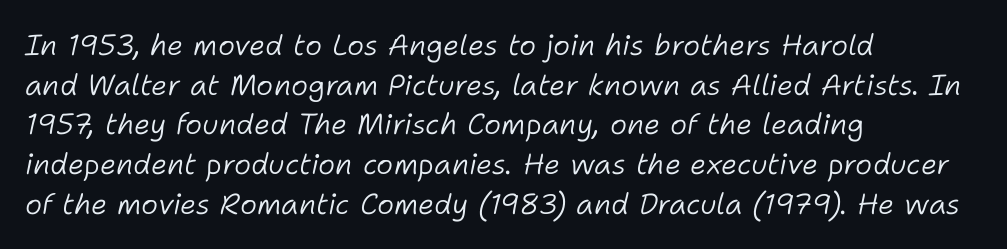
A typesetter would call this proportional, since set widths differ per character. The text carries the slant typical of an italic or oblique font. The line texture is even and compact thanks to regular tracking. No extra ink here — the face is not bold. Evenly set lines give the paragraph a standard silhouette. Where is the straight margin? On the left.
